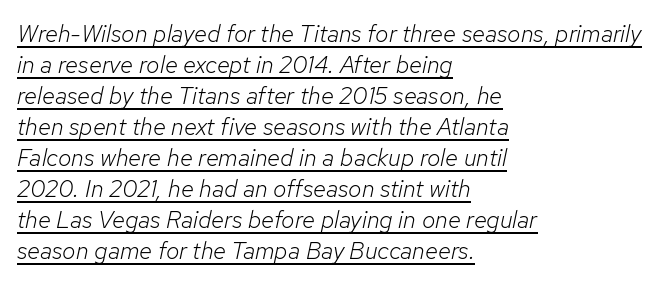
The image shows 24 px text type, italic (leaning right); set left-aligned, normal line spacing (1.29x), normal letter spacing, underlined.
